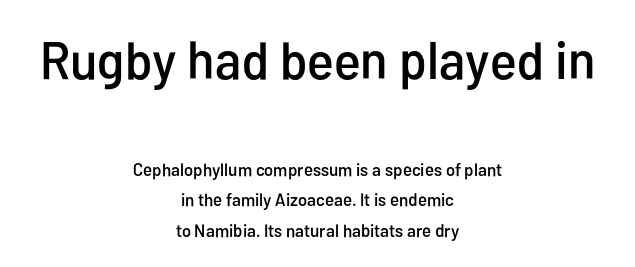
Q: Is the text italic (slanted)? A: No, it is upright.
Q: Is the typeface a serif or a sans-serif typeface? A: Sans-serif.
Q: Is the text underlined? A: No.
Q: How is the paragraph aligned? A: Centered.
Q: Is the spacing between letters normal or unusually wide? A: Normal.
Q: Is the spacing between lines tight, normal or loose? A: Normal.
Q: Which block of text is set in a larger size, the first (top) or the second (bottom)? A: The first (top) one.
Q: Width (condensed, normal, or wide)? A: Condensed.
Q: Stroke contrast? A: Low.
Q: x-height? A: Medium.
Q: Monospaced? A: No.
